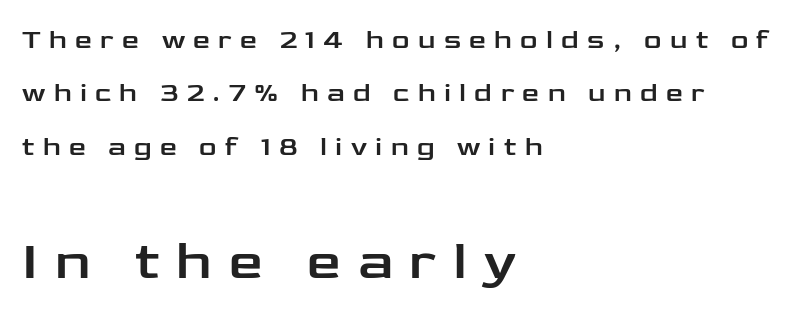
Q: Is the text italic (slanted)? A: No, it is upright.
Q: Is the typeface a serif or a sans-serif typeface? A: Sans-serif.
Q: Is the text underlined? A: No.
Q: How is the paragraph aligned? A: Left-aligned.
Q: Is the spacing between letters normal or unusually wide? A: Unusually wide.
Q: Is the spacing between lines tight, normal or loose? A: Loose.
Q: Which block of text is set in a larger size, the first (top) or the second (bottom)? A: The second (bottom) one.
Q: Width (condensed, normal, or wide)? A: Wide.
Q: Stroke contrast? A: Low.
Q: x-height? A: Medium.
Q: Monospaced? A: No.
